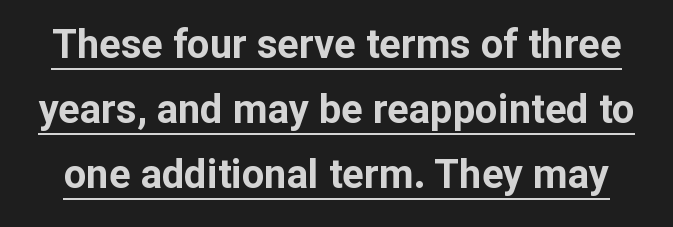
The image shows 40 px bold sans-serif type, upright; set normal line spacing (1.63x), normal letter spacing, underlined; low stroke contrast and a medium x-height.
